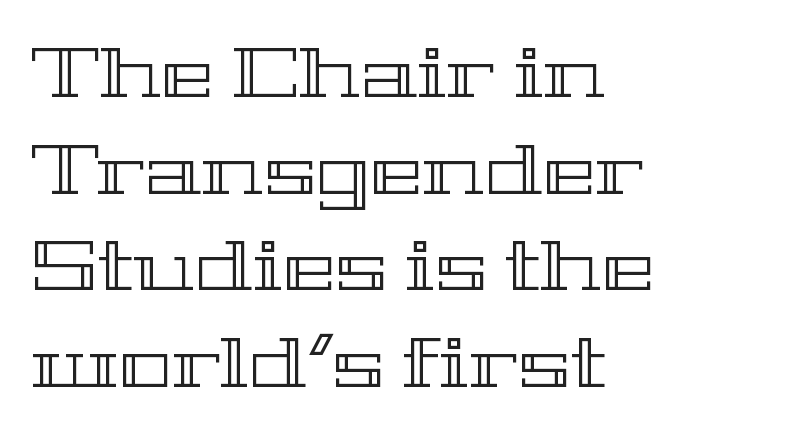
Q: Is the text italic (slanted)? A: No, it is upright.
Q: Is the text underlined? A: No.
Q: How is the paragraph aligned? A: Left-aligned.
Q: Is the spacing between letters normal or unusually wide? A: Normal.
Q: Is the spacing between lines tight, normal or loose? A: Normal.
Q: Width (condensed, normal, or wide)? A: Wide.
Q: x-height? A: Medium.
Q: Monospaced? A: No.
